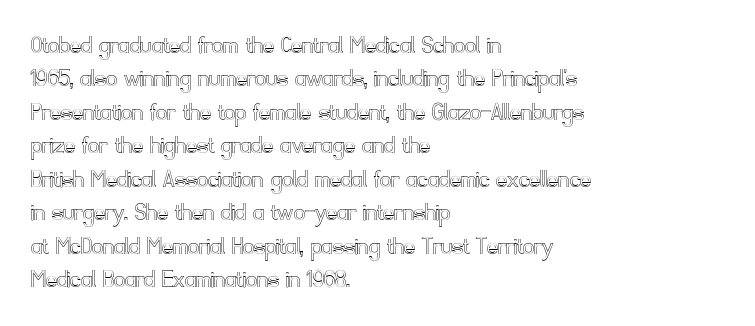
{"italic": "no", "underline": "no", "align": "left", "line_spacing_ratio": 1.24, "letter_spacing": "normal", "letter_spacing_em": 0.0, "glyph_px": 27}
